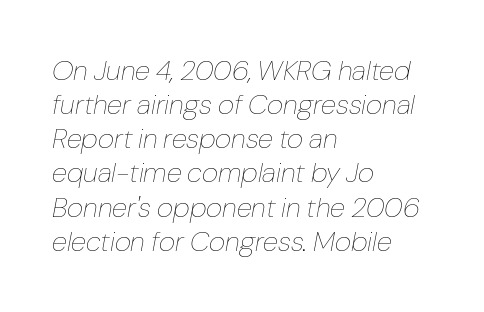
Q: Is the text bold? A: No.
Q: Is the text italic (slanted)? A: Yes, it leans right by about 10 degrees.
Q: Is the text underlined? A: No.
Q: How is the paragraph aligned? A: Left-aligned.
Q: Is the spacing between letters normal or unusually wide? A: Normal.
Q: Width (condensed, normal, or wide)? A: Normal.
Q: Stroke contrast? A: Low.
Q: x-height? A: Medium.
Q: Monospaced? A: No.
